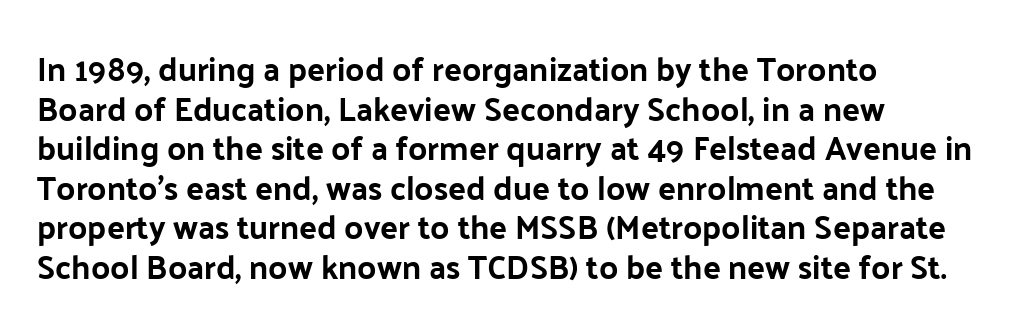
{"serif": "no", "italic": "no", "bold": "yes", "weight": "bold", "width": "normal", "stroke_contrast": "low", "x_height": "medium", "monospaced": "no", "underline": "no", "align": "left", "line_spacing_ratio": 1.2, "letter_spacing": "normal", "letter_spacing_em": 0.0, "glyph_px": 33}
